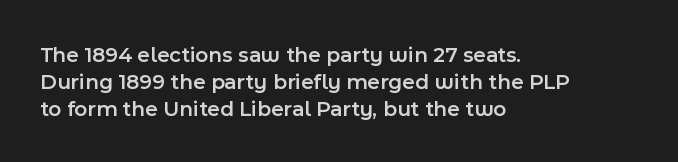
{"italic": "no", "bold": "semi", "underline": "no", "align": "left", "line_spacing_ratio": 1.22, "letter_spacing": "normal", "letter_spacing_em": 0.0, "glyph_px": 22}
